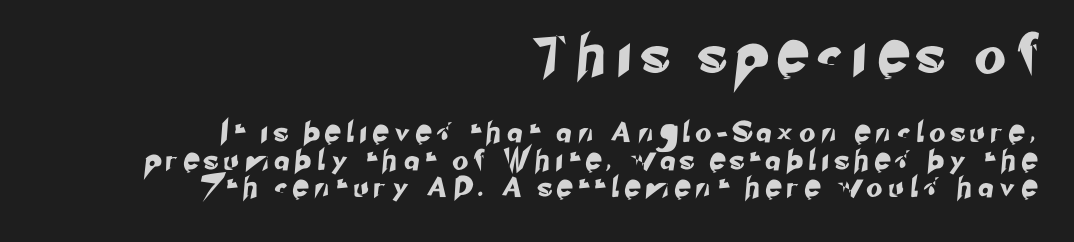
{"serif": "no", "width": "normal", "stroke_contrast": "low", "x_height": "small", "monospaced": "no", "underline": "no", "align": "right", "line_spacing": "normal", "line_spacing_ratio": 1.38, "letter_spacing": "wide", "letter_spacing_em": 0.42, "larger_block": "first", "size_ratio": 1.95, "glyph_px": 39}
